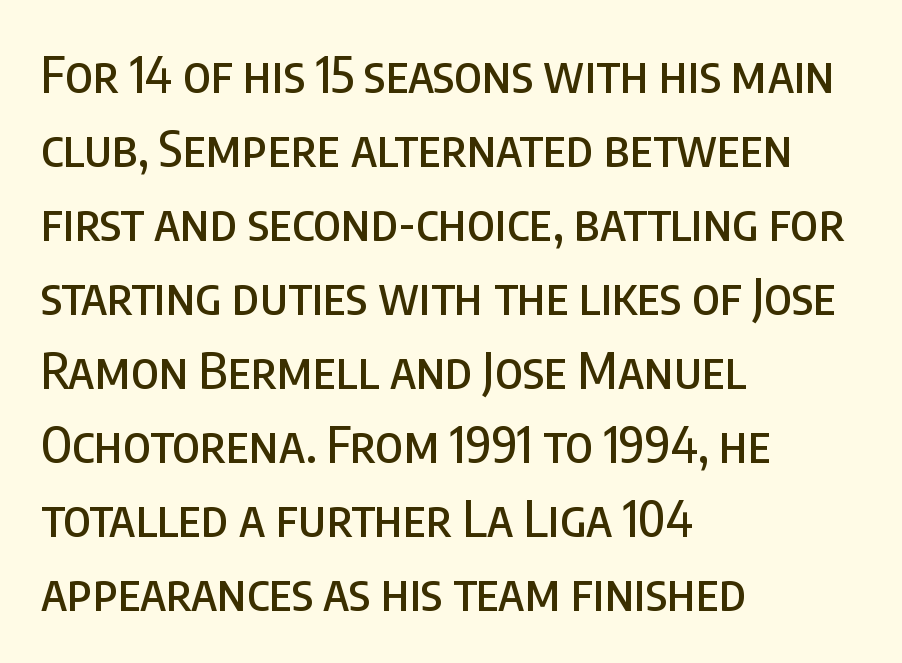
Q: Is the text italic (slanted)? A: No, it is upright.
Q: Is the typeface a serif or a sans-serif typeface? A: Sans-serif.
Q: Is the text underlined? A: No.
Q: How is the paragraph aligned? A: Left-aligned.
Q: Is the spacing between letters normal or unusually wide? A: Normal.
Q: Is the spacing between lines tight, normal or loose? A: Normal.
Q: Width (condensed, normal, or wide)? A: Condensed.
Q: Stroke contrast? A: Low.
Q: x-height? A: Large.
Q: Monospaced? A: No.
